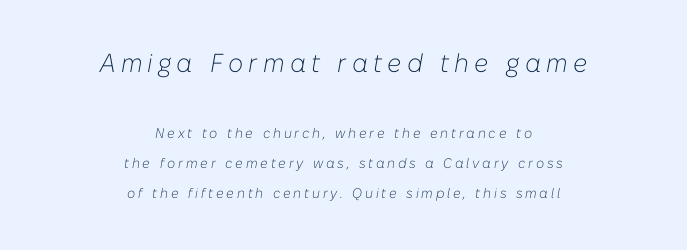
When letters slant like this, we call the style italic. Lines of text with bare space underneath. Every row of glyphs is offset so its center matches the block's center. Vertically, the passage feels expansive, rows floating well apart. The gaps between neighbouring characters are conspicuously large. The designer gave the opening block more size than the closing block.
